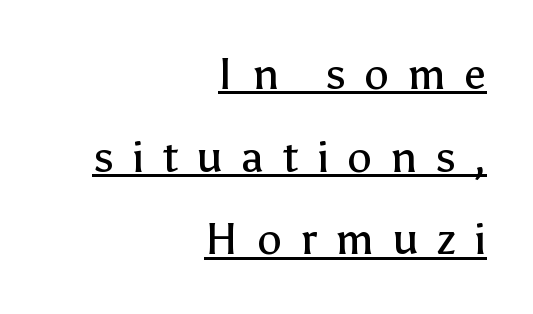
The image shows 44 px regular-weight sans-serif type, upright; set right-aligned, line spacing 1.88x, unusually wide letter spacing (+0.42 em), underlined; low stroke contrast and a medium x-height.
